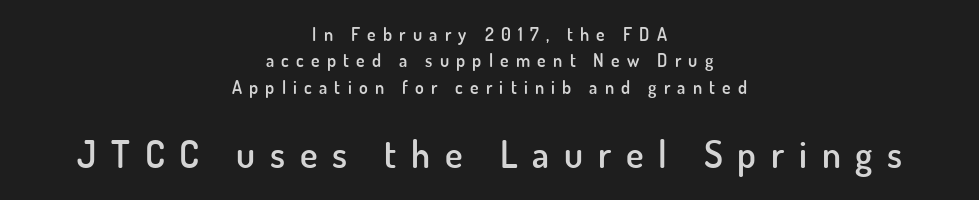
The image shows 37 px semibold sans-serif type, upright; set centered, normal line spacing (1.46x), unusually wide letter spacing (+0.4 em), not underlined; the second (bottom) block is 2.06x larger; low stroke contrast and a small x-height.
